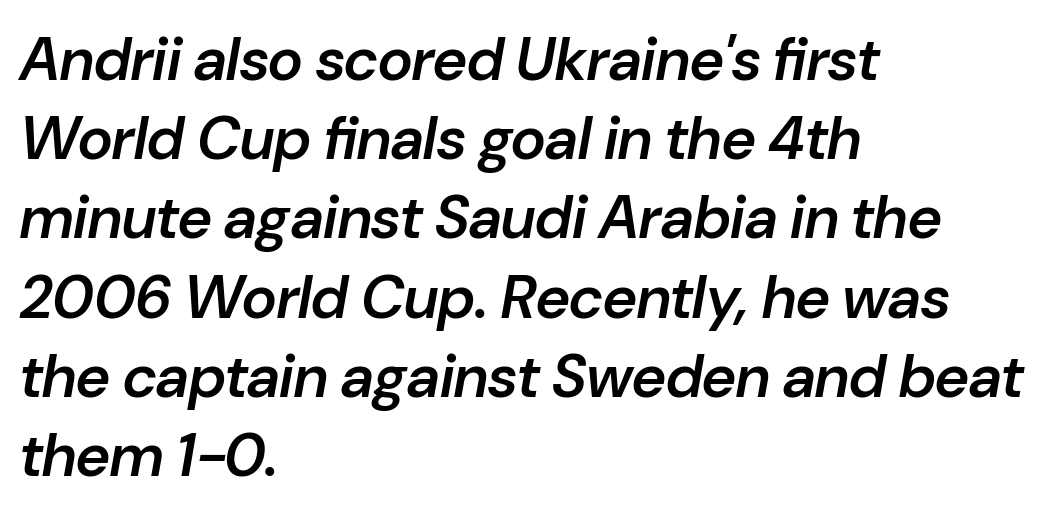
{"italic": "yes", "lean": "right", "slant_degrees": 10, "bold": "semi", "weight": "semibold", "width": "normal", "stroke_contrast": "low", "x_height": "medium", "monospaced": "no", "underline": "no", "align": "left", "line_spacing": "normal", "line_spacing_ratio": 1.32, "letter_spacing": "normal", "letter_spacing_em": 0.0, "glyph_px": 60}
